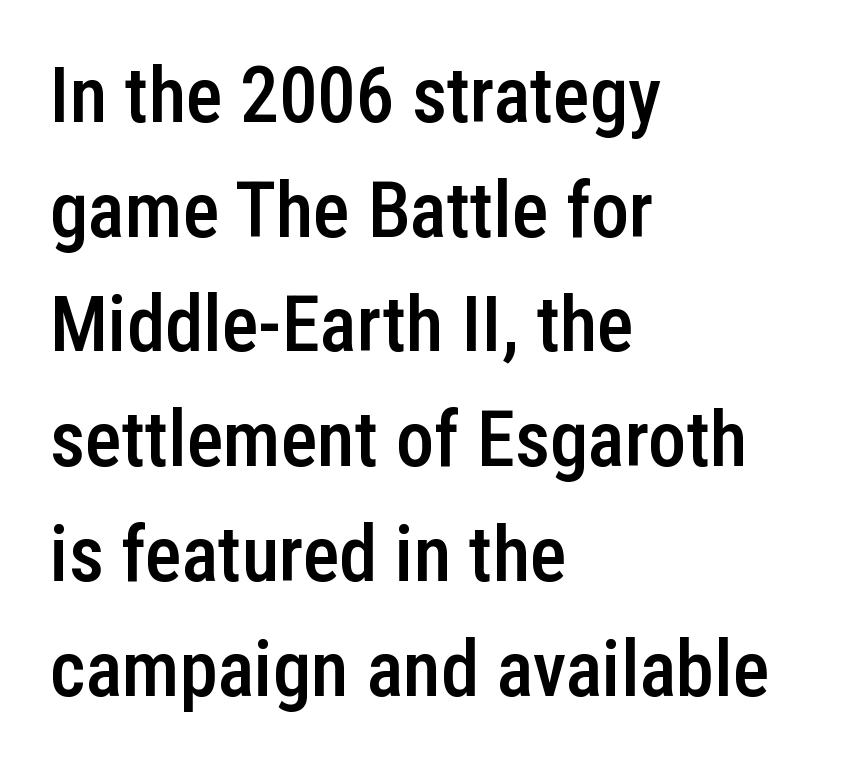
Q: Is the text bold? A: Semi-bold.
Q: Is the text italic (slanted)? A: No, it is upright.
Q: Is the typeface a serif or a sans-serif typeface? A: Sans-serif.
Q: Is the text underlined? A: No.
Q: How is the paragraph aligned? A: Left-aligned.
Q: Is the spacing between letters normal or unusually wide? A: Normal.
Q: Is the spacing between lines tight, normal or loose? A: Normal.
Q: Width (condensed, normal, or wide)? A: Condensed.
Q: Stroke contrast? A: Low.
Q: x-height? A: Medium.
Q: Monospaced? A: No.
